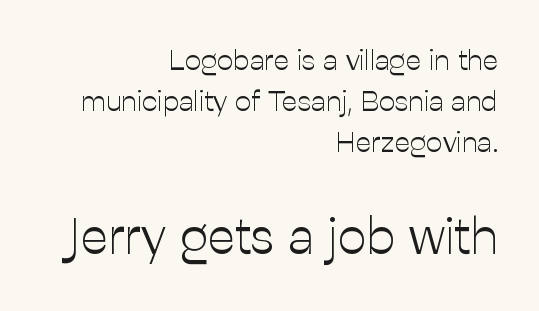
The block sitting lower on the canvas is the one with enlarged characters. What kind of face is this? One without serifs — a sans. Is the block centered? No — it sits flush against the right margin. Is there much room between lines? A standard amount, neither cramped nor airy. The gap between lines stays unmarked. Vertical stems look standard width or narrower in stroke.
